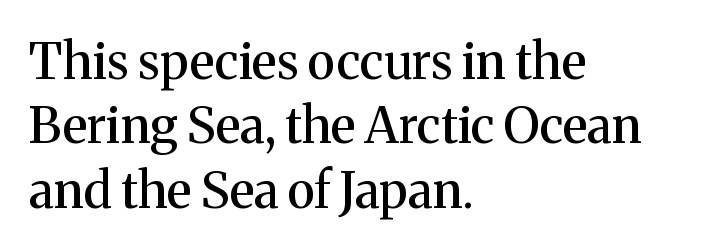
Anything drawn beneath the words? Only blank space. The specimen reads as upright at a glance. Whoever set this chose a conventional vertical rhythm. The rendering keeps characters at their native spacing.
